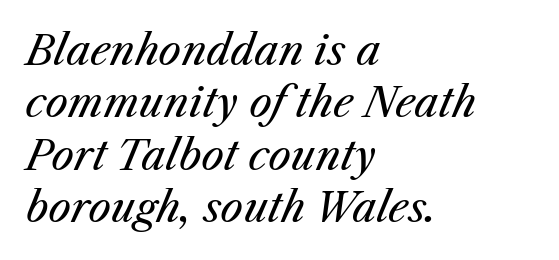
Look at the tracking — it's just the regular setting, nothing added. The paragraph shown leans on its left margin. Compared with a typical body face, this is equally light or lighter still. The face used here is proportionally spaced, like ordinary book or web type. Beneath every word, the page is bare.
